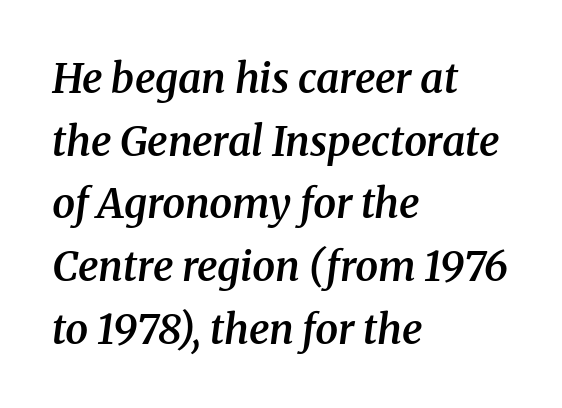
The image shows 41 px semibold serif type, italic (leaning right); set left-aligned, normal line spacing (1.53x), normal letter spacing, not underlined; medium stroke contrast and a medium x-height.
